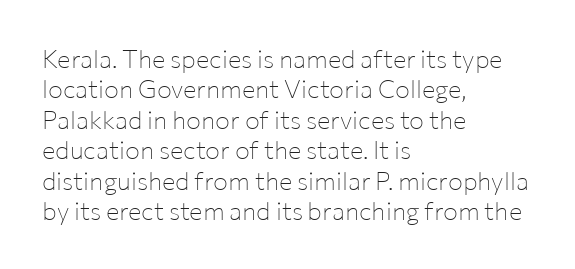
Q: Is the text bold? A: No.
Q: Is the text italic (slanted)? A: No, it is upright.
Q: Is the text underlined? A: No.
Q: How is the paragraph aligned? A: Left-aligned.
Q: Is the spacing between letters normal or unusually wide? A: Normal.
